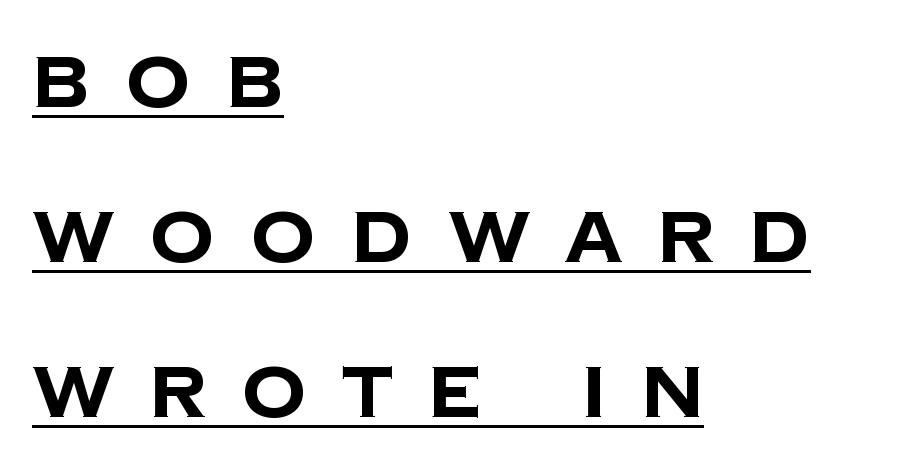
{"serif": "no", "bold": "yes", "weight": "bold", "width": "normal", "stroke_contrast": "low", "x_height": "large", "monospaced": "no", "underline": "yes", "align": "left", "line_spacing": "loose", "line_spacing_ratio": 2.15, "letter_spacing": "wide", "letter_spacing_em": 0.49, "glyph_px": 72}
